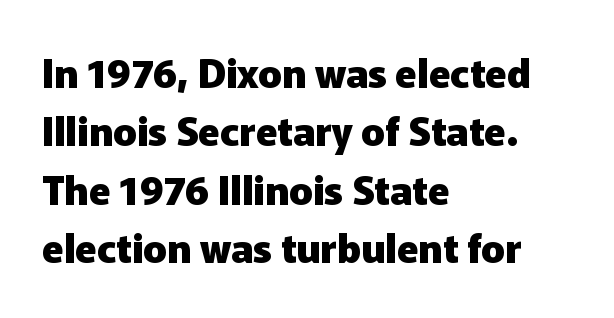
The image shows 39 px heavy sans-serif type, upright; set left-aligned, normal line spacing (1.5x), normal letter spacing, not underlined; low stroke contrast and a medium x-height.
